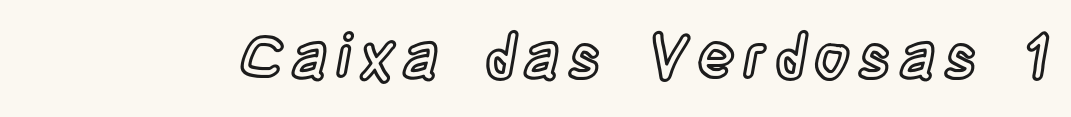
Q: Is the text italic (slanted)? A: Yes.
Q: Is the text underlined? A: No.
Q: Width (condensed, normal, or wide)? A: Condensed.
Q: x-height? A: Large.
Q: Monospaced? A: No.
